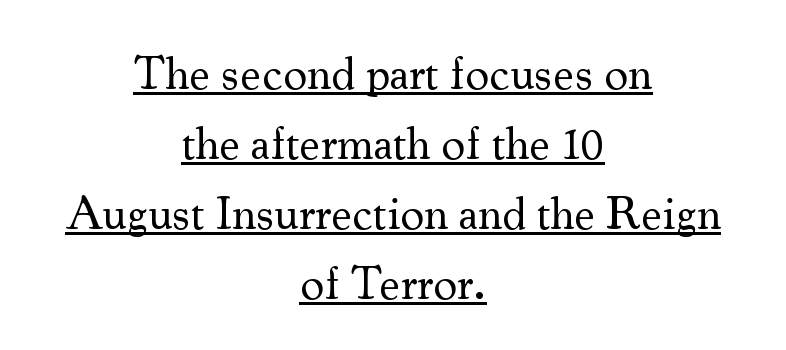
{"serif": "yes", "italic": "no", "bold": "no", "weight": "regular", "width": "normal", "stroke_contrast": "medium", "x_height": "small", "monospaced": "no", "underline": "yes", "align": "center", "line_spacing": "normal", "line_spacing_ratio": 1.49, "letter_spacing": "normal", "letter_spacing_em": 0.0, "glyph_px": 47}
